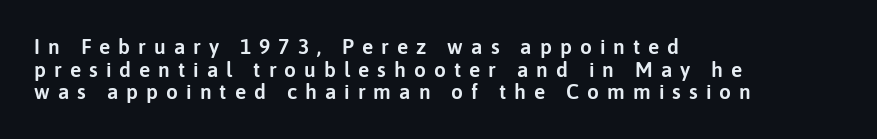
The image shows 21 px text type, upright; set left-aligned, tight line spacing (1.08x), unusually wide letter spacing (+0.38 em), not underlined.
